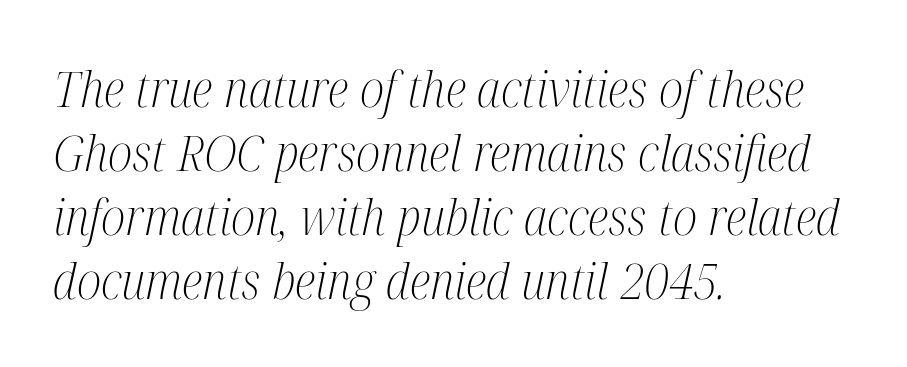
The image shows 50 px light, condensed serif type, italic (leaning right); set left-aligned, normal line spacing (1.28x), normal letter spacing, not underlined; medium stroke contrast and a medium x-height.
